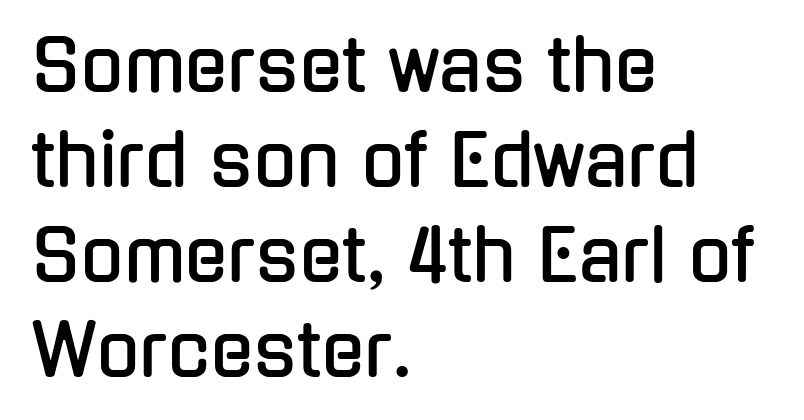
{"serif": "no", "italic": "no", "width": "condensed", "stroke_contrast": "low", "x_height": "medium", "monospaced": "no", "underline": "no", "align": "left", "line_spacing": "normal", "line_spacing_ratio": 1.34, "letter_spacing": "normal", "letter_spacing_em": 0.0, "glyph_px": 71}
